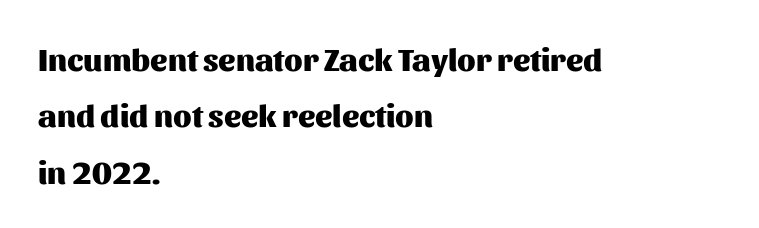
Q: Is the text bold? A: Yes.
Q: Is the text italic (slanted)? A: No, it is upright.
Q: Is the typeface a serif or a sans-serif typeface? A: Sans-serif.
Q: Is the text underlined? A: No.
Q: How is the paragraph aligned? A: Left-aligned.
Q: Is the spacing between letters normal or unusually wide? A: Normal.
Q: Width (condensed, normal, or wide)? A: Normal.
Q: Stroke contrast? A: Medium.
Q: x-height? A: Medium.
Q: Monospaced? A: No.
